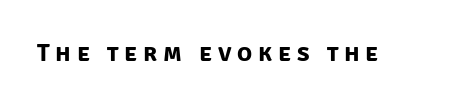
Q: Is the text bold? A: Yes.
Q: Is the text underlined? A: No.
Q: Is the spacing between letters normal or unusually wide? A: Unusually wide.
